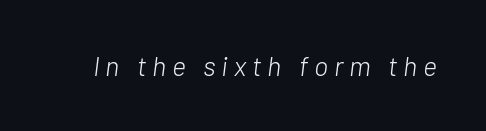
The font is comparable to plain body text, perhaps lighter. No word sits above an underline. Is the letter spacing exaggerated? Yes — the characters are pushed far apart. There's an unmistakable incline to the writing here.
